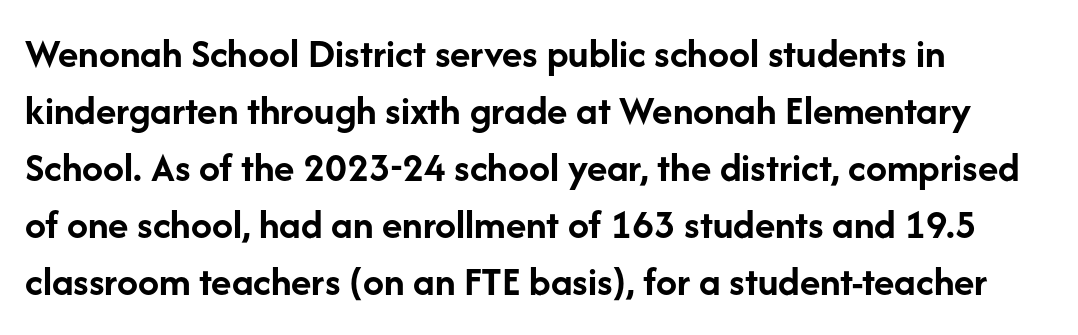
Vertical spacing — default. Tracking value appears to be zero — textbook default spacing. The font is running at its bold setting. Observe the absence of serifs on each vertical stroke in this sample. Proportional: the letters do not fall into vertical columns. The rag falls on the right side of this text block.
